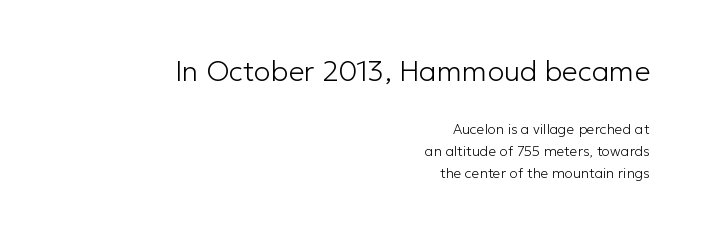
{"serif": "no", "italic": "no", "bold": "no", "weight": "light", "width": "normal", "stroke_contrast": "low", "x_height": "medium", "monospaced": "no", "underline": "no", "align": "right", "line_spacing": "normal", "line_spacing_ratio": 1.58, "letter_spacing": "normal", "letter_spacing_em": 0.0, "larger_block": "first", "size_ratio": 2.0, "glyph_px": 28}
